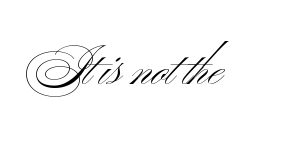
{"serif": "no", "bold": "no", "weight": "light", "width": "wide", "stroke_contrast": "medium", "x_height": "small", "monospaced": "no", "underline": "no", "letter_spacing": "normal", "letter_spacing_em": 0.0, "glyph_px": 50}
